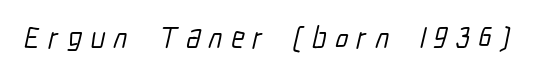
Q: Is the typeface a serif or a sans-serif typeface? A: Sans-serif.
Q: Is the text underlined? A: No.
Q: Is the spacing between letters normal or unusually wide? A: Unusually wide.
Q: Width (condensed, normal, or wide)? A: Condensed.
Q: Stroke contrast? A: Low.
Q: x-height? A: Medium.
Q: Monospaced? A: No.
